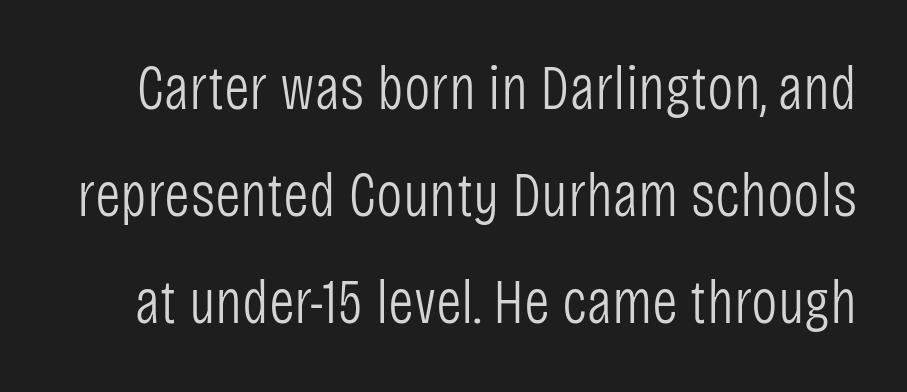
{"serif": "no", "italic": "no", "bold": "no", "weight": "light", "width": "condensed", "stroke_contrast": "low", "x_height": "large", "monospaced": "no", "underline": "no", "line_spacing": "normal", "line_spacing_ratio": 1.7, "letter_spacing": "normal", "letter_spacing_em": 0.0, "glyph_px": 63}
